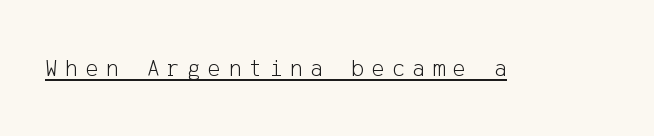
{"italic": "no", "bold": "no", "underline": "yes", "letter_spacing": "wide", "letter_spacing_em": 0.32, "glyph_px": 24}
